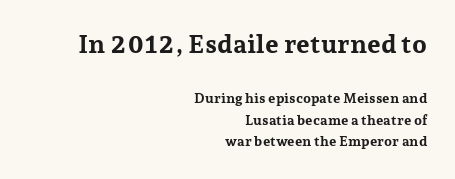
{"italic": "no", "bold": "yes", "underline": "no", "align": "right", "line_spacing": "normal", "line_spacing_ratio": 1.55, "letter_spacing": "normal", "letter_spacing_em": 0.0, "larger_block": "first", "size_ratio": 1.86, "glyph_px": 26}
